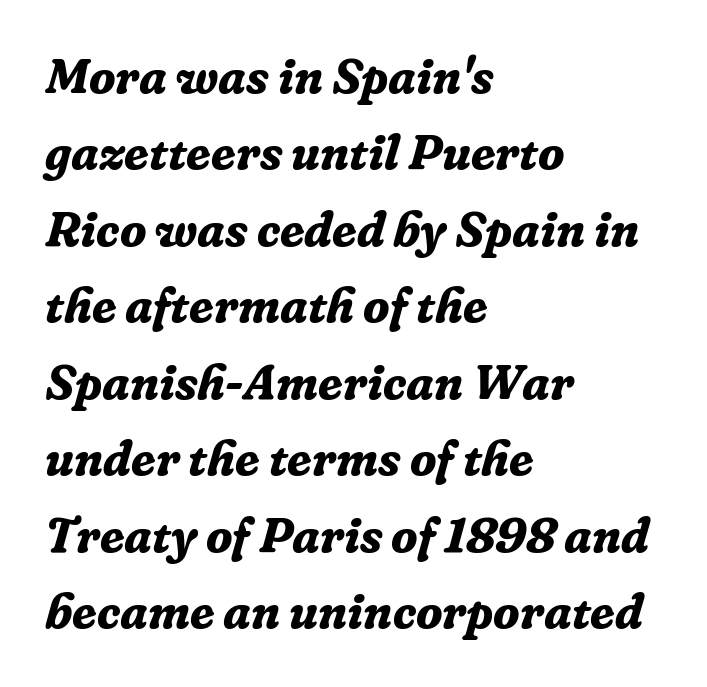
Italic: yes, the glyphs are oblique. The letters advance in unequal steps, a hallmark of proportional type. Plain, unruled lines of type. Look at the bottom of the vertical strokes: they flare into serifs here. These lines keep a tight, regular rhythm from letter to letter.
